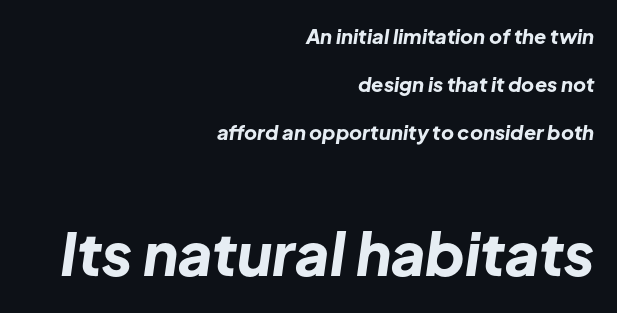
Q: Is the text bold? A: Yes.
Q: Is the text italic (slanted)? A: Yes, it leans right by about 8 degrees.
Q: Is the text underlined? A: No.
Q: How is the paragraph aligned? A: Right-aligned.
Q: Is the spacing between letters normal or unusually wide? A: Normal.
Q: Is the spacing between lines tight, normal or loose? A: Loose.
Q: Which block of text is set in a larger size, the first (top) or the second (bottom)? A: The second (bottom) one.
Q: Width (condensed, normal, or wide)? A: Normal.
Q: Stroke contrast? A: Low.
Q: x-height? A: Medium.
Q: Monospaced? A: No.
